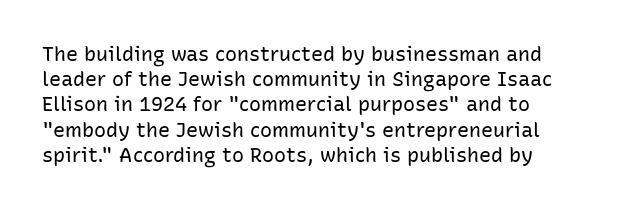
Q: Is the text bold? A: No.
Q: Is the text italic (slanted)? A: No, it is upright.
Q: Is the text underlined? A: No.
Q: How is the paragraph aligned? A: Left-aligned.
Q: Is the spacing between letters normal or unusually wide? A: Normal.
Q: Is the spacing between lines tight, normal or loose? A: Normal.
